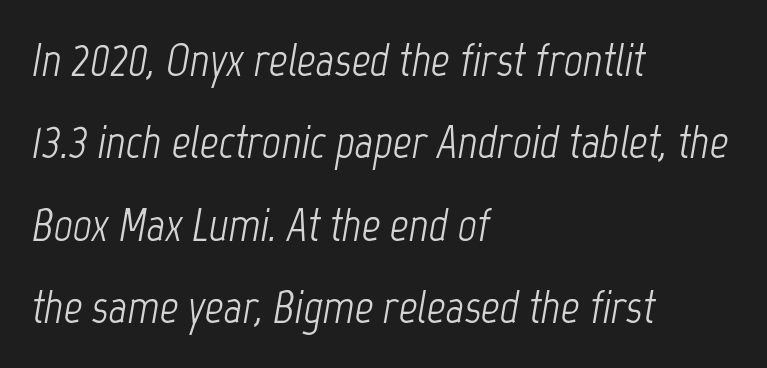
Weight: not bold — regular or lighter. Caption: multi-line text, flush left, ragged right. Slanted lettering throughout. A typesetter would call this zero additional tracking.
